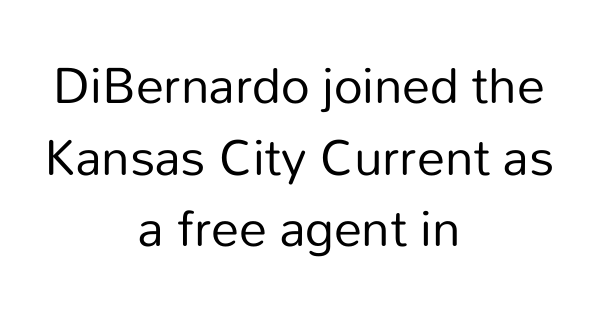
{"serif": "no", "italic": "no", "bold": "no", "weight": "regular", "width": "normal", "stroke_contrast": "low", "x_height": "medium", "monospaced": "no", "underline": "no", "align": "center", "line_spacing": "normal", "line_spacing_ratio": 1.28, "letter_spacing": "normal", "letter_spacing_em": 0.0, "glyph_px": 56}
